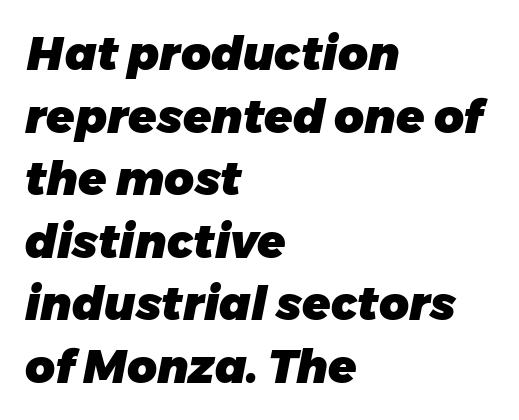
The image shows 46 px heavy type, italic (leaning right); set left-aligned, normal line spacing (1.36x), normal letter spacing, not underlined; low stroke contrast and a medium x-height.
